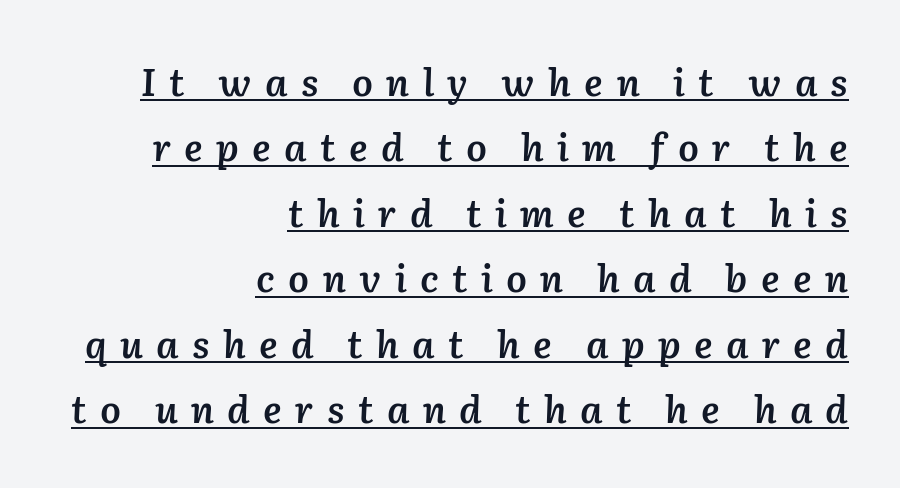
The passage shown is typed in a proportional face where columns would drift. The rendering applies a slant to the glyphs. Does a line run under the words? Yes, clearly. Someone cranked the tracking dial way up on this one.
